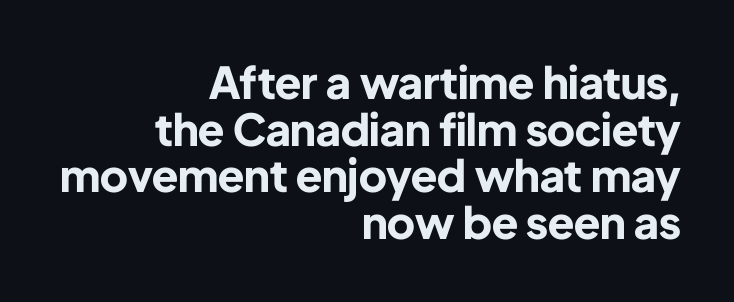
The image shows 44 px bold sans-serif type, upright; set right-aligned, tight line spacing (1.06x), normal letter spacing, not underlined; low stroke contrast and a medium x-height.
